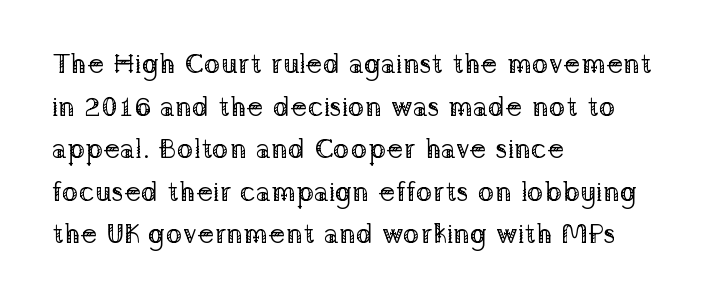
{"serif": "yes", "italic": "no", "bold": "no", "weight": "regular", "width": "normal", "stroke_contrast": "low", "x_height": "medium", "monospaced": "no", "underline": "no", "align": "left", "line_spacing": "normal", "line_spacing_ratio": 1.52, "letter_spacing": "normal", "letter_spacing_em": 0.0, "glyph_px": 28}
